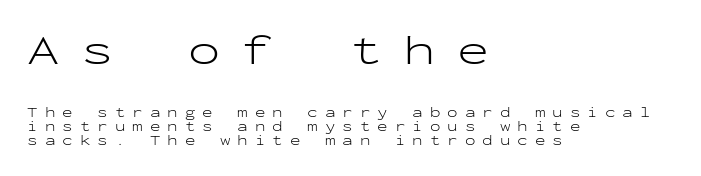
{"serif": "no", "italic": "no", "bold": "no", "weight": "light", "width": "wide", "stroke_contrast": "low", "x_height": "medium", "monospaced": "yes", "underline": "no", "align": "left", "line_spacing": "tight", "line_spacing_ratio": 1.0, "letter_spacing": "wide", "letter_spacing_em": 0.5, "larger_block": "first", "size_ratio": 3.07, "glyph_px": 43}
